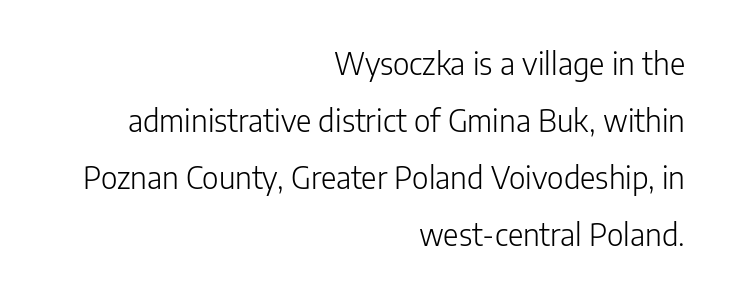
{"serif": "no", "italic": "no", "bold": "no", "weight": "light", "width": "normal", "stroke_contrast": "low", "x_height": "medium", "monospaced": "no", "underline": "no", "align": "right", "line_spacing": "loose", "line_spacing_ratio": 1.9, "letter_spacing": "normal", "letter_spacing_em": 0.0, "glyph_px": 30}
